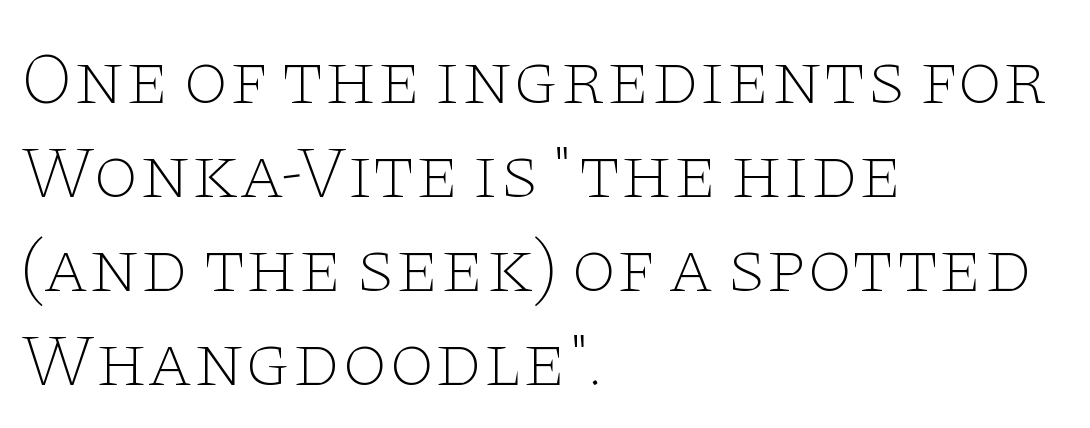
{"serif": "yes", "italic": "no", "bold": "no", "weight": "thin", "width": "wide", "stroke_contrast": "low", "x_height": "large", "monospaced": "no", "underline": "no", "align": "left", "line_spacing": "normal", "line_spacing_ratio": 1.27, "letter_spacing": "normal", "letter_spacing_em": 0.0, "glyph_px": 74}
